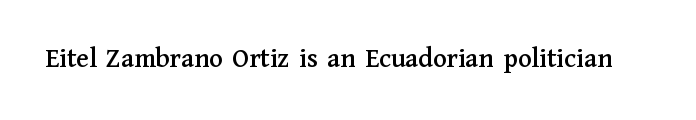
Caption: standard tracking, unaltered. Little horizontal feet cap the strokes, marking this as serif type. Underlining? Definitely not there. Think of a printed novel: that variable character pitch is what you see here. When letters stand straight like this, we call the style roman or upright.
